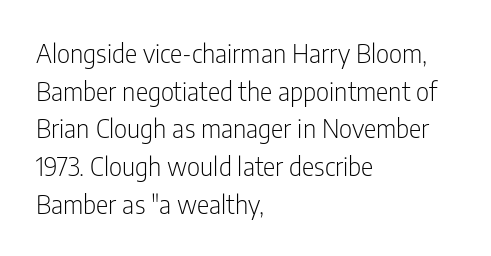
This sample is left-justified, so line endings fall wherever the words run out. Short note: letters normally spaced. These lines were composed using upright roman letters. Nothing heavy about these letters — not bold at all. The glyphs are unaccompanied by any horizontal stroke below them. Quick note: interline space is typical.
